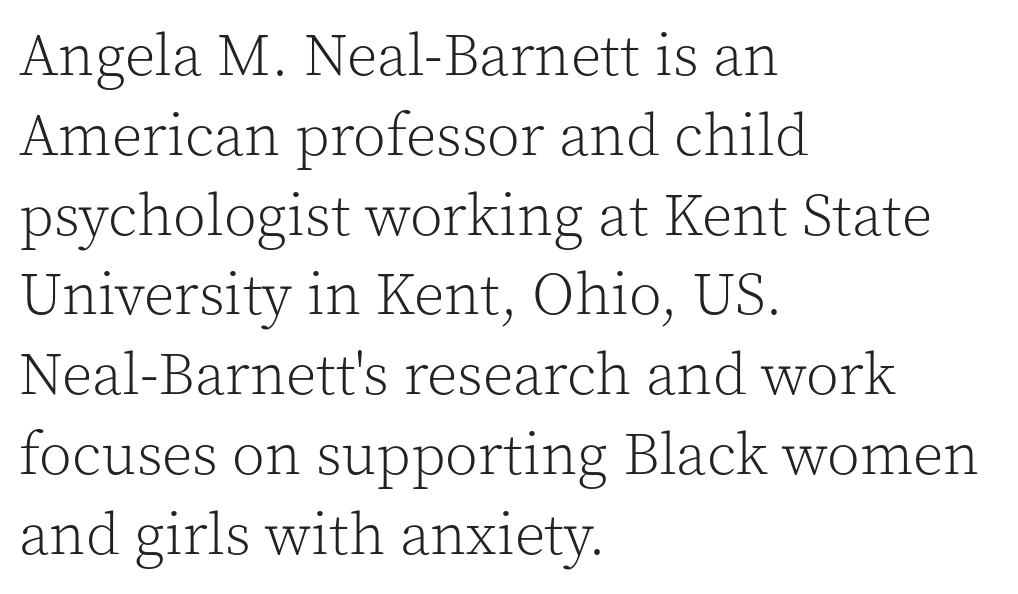
The image shows 60 px light serif type, upright; set left-aligned, normal line spacing (1.33x), normal letter spacing, not underlined; a medium x-height.
